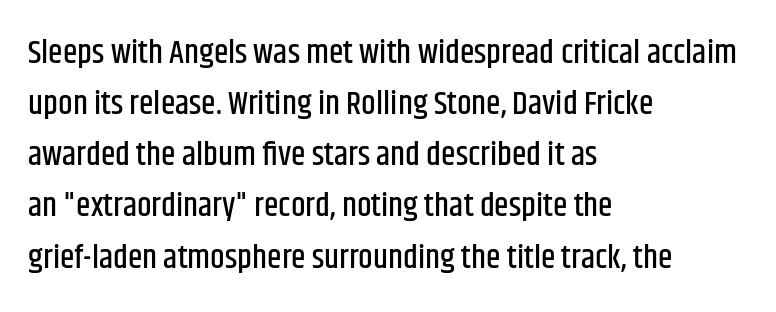
{"serif": "no", "italic": "no", "width": "condensed", "stroke_contrast": "low", "x_height": "large", "monospaced": "no", "underline": "no", "align": "left", "line_spacing": "normal", "line_spacing_ratio": 1.55, "letter_spacing": "normal", "letter_spacing_em": 0.0, "glyph_px": 33}
